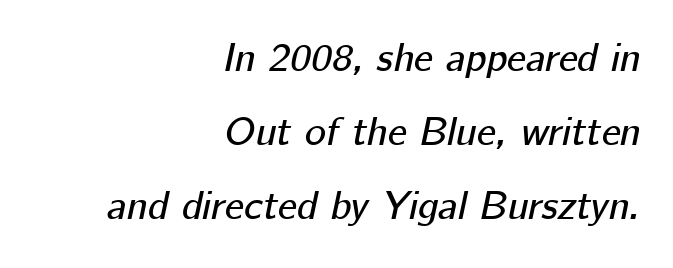
The image shows 40 px text type, italic (leaning right); set right-aligned, line spacing 1.85x, normal letter spacing, not underlined; low stroke contrast and a medium x-height.
